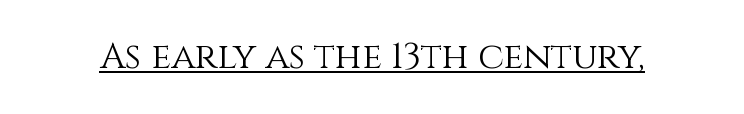
The image shows 36 px light type, upright; set normal letter spacing, underlined; medium stroke contrast and a large x-height.
